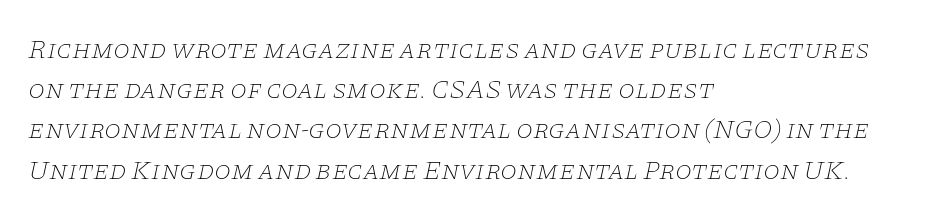
Q: Is the text bold? A: No.
Q: Is the text italic (slanted)? A: Yes, it leans right by about 11 degrees.
Q: Is the text underlined? A: No.
Q: How is the paragraph aligned? A: Left-aligned.
Q: Is the spacing between letters normal or unusually wide? A: Normal.
Q: Is the spacing between lines tight, normal or loose? A: Normal.
